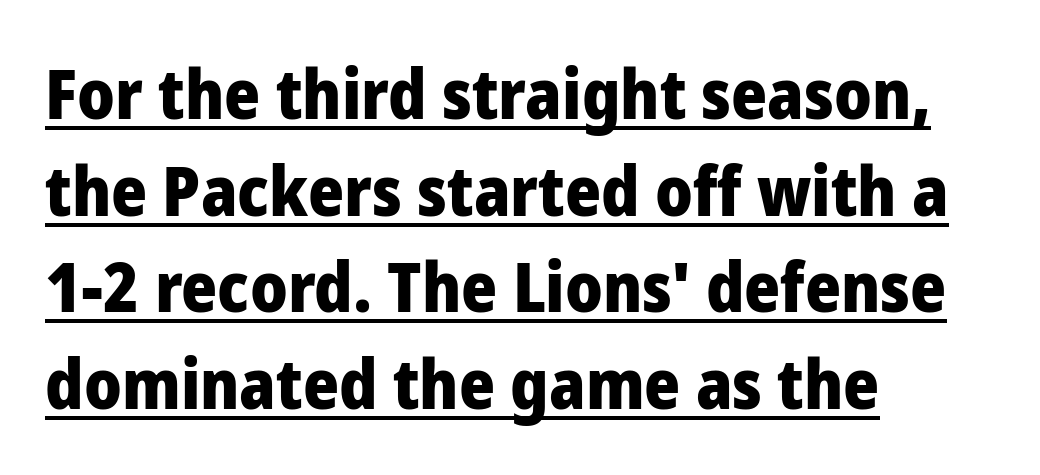
Spacing verdict: proportional, widths tailored to each character. Typographically, this falls in the sans-serif category. Ascenders rise straight up at ninety degrees. These characters rest on top of a visible drawn line. Words appear dense and cohesive because spacing is normal.
